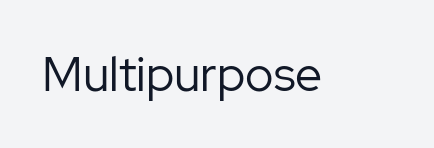
Q: Is the text bold? A: No.
Q: Is the text italic (slanted)? A: No, it is upright.
Q: Is the typeface a serif or a sans-serif typeface? A: Sans-serif.
Q: Is the text underlined? A: No.
Q: Is the spacing between letters normal or unusually wide? A: Normal.
Q: Width (condensed, normal, or wide)? A: Normal.
Q: Stroke contrast? A: Low.
Q: x-height? A: Medium.
Q: Monospaced? A: No.
